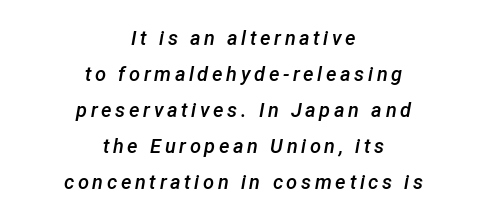
Would a proofreader flag this as italicized? Yes. Neither beginnings nor endings align; midpoints do. The sample has been set in demibold, a notch under bold. The specimen omits any rule beneath the text block's lines.
